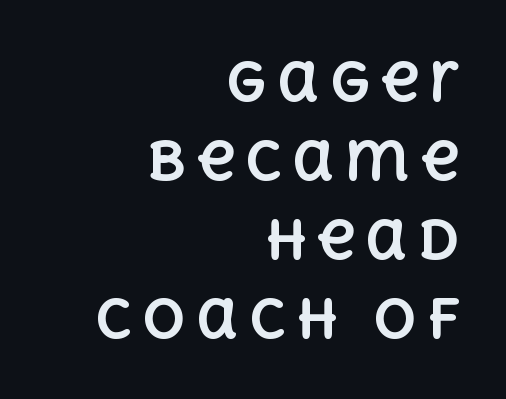
{"italic": "no", "bold": "yes", "weight": "bold", "width": "normal", "x_height": "large", "monospaced": "no", "underline": "no", "align": "right", "line_spacing": "normal", "line_spacing_ratio": 1.46, "glyph_px": 54}
